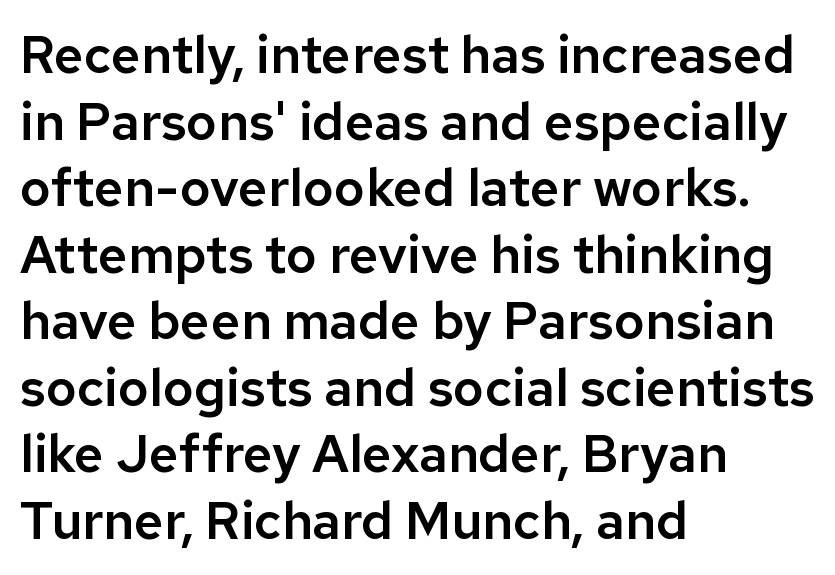
Looks like regular typesetting: each glyph gets only the width it needs. Stroke terminals: plain, sans-serif. The letters stand upright; this is a roman face. Students, observe: this is what conventionally led text looks like. Quick note: underline off. Tracking value appears to be zero — textbook default spacing.
